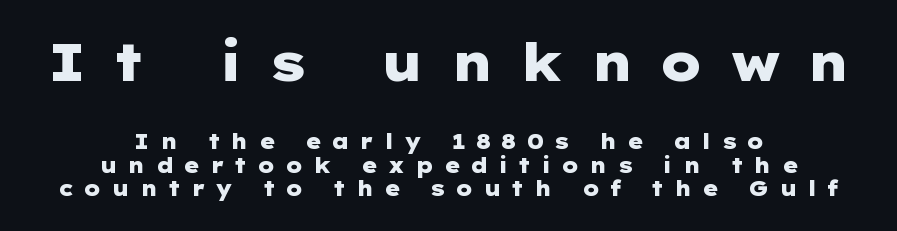
Q: Is the text bold? A: Yes.
Q: Is the text italic (slanted)? A: No, it is upright.
Q: Is the typeface a serif or a sans-serif typeface? A: Sans-serif.
Q: Is the text underlined? A: No.
Q: How is the paragraph aligned? A: Centered.
Q: Is the spacing between letters normal or unusually wide? A: Unusually wide.
Q: Is the spacing between lines tight, normal or loose? A: Tight.
Q: Which block of text is set in a larger size, the first (top) or the second (bottom)? A: The first (top) one.
Q: Width (condensed, normal, or wide)? A: Wide.
Q: Stroke contrast? A: Low.
Q: x-height? A: Medium.
